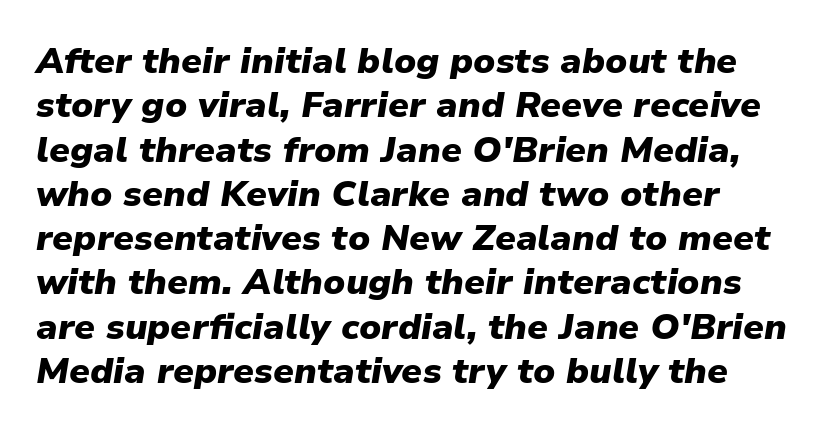
{"italic": "yes", "lean": "right", "slant_degrees": 9, "bold": "yes", "weight": "heavy", "width": "normal", "stroke_contrast": "low", "x_height": "medium", "monospaced": "no", "underline": "no", "align": "left", "line_spacing_ratio": 1.23, "letter_spacing": "normal", "letter_spacing_em": 0.0, "glyph_px": 36}
